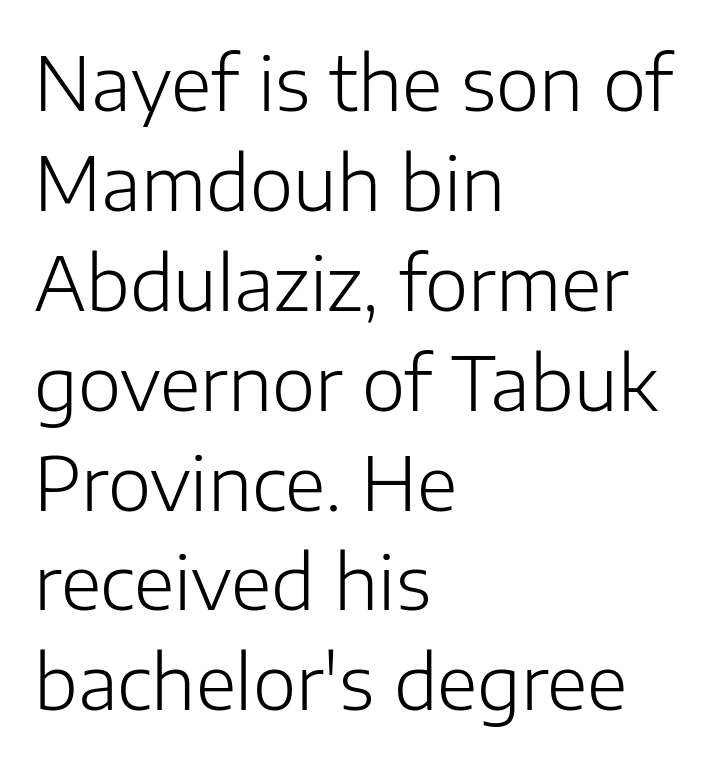
Q: Is the text bold? A: No.
Q: Is the text italic (slanted)? A: No, it is upright.
Q: Is the typeface a serif or a sans-serif typeface? A: Sans-serif.
Q: Is the text underlined? A: No.
Q: How is the paragraph aligned? A: Left-aligned.
Q: Is the spacing between letters normal or unusually wide? A: Normal.
Q: Is the spacing between lines tight, normal or loose? A: Normal.
Q: Width (condensed, normal, or wide)? A: Normal.
Q: Stroke contrast? A: Low.
Q: x-height? A: Medium.
Q: Monospaced? A: No.
